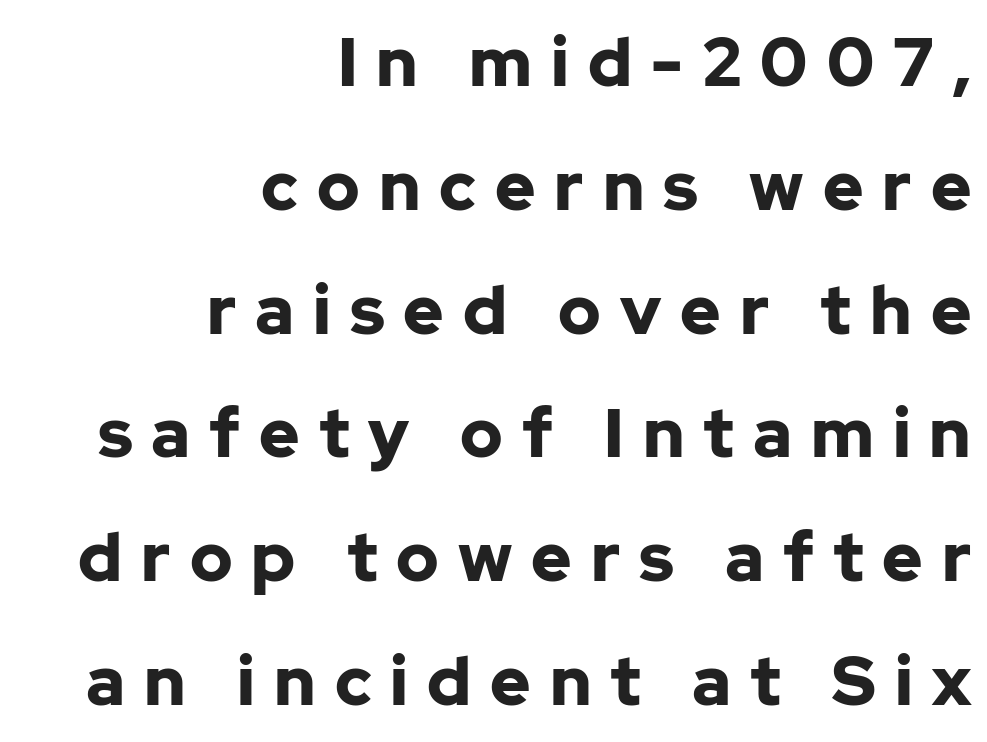
The font's upright variant was chosen for this text. Character widths vary here, with narrow letters taking less room than wide ones. A clean baseline with only descenders dipping below it. This rendering widens character spacing well past its baseline value. Unlike a traditional serif, this face leaves its strokes unadorned. What weight is shown? A full bold with thick strokes.
